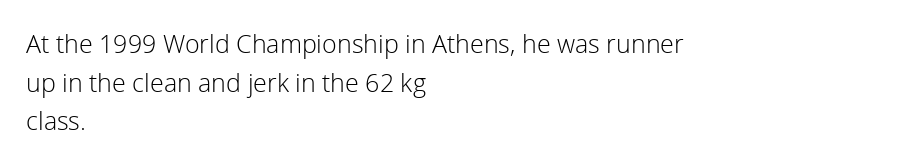
The image shows 25 px text type, upright; set left-aligned, normal line spacing (1.55x), normal letter spacing, not underlined.
